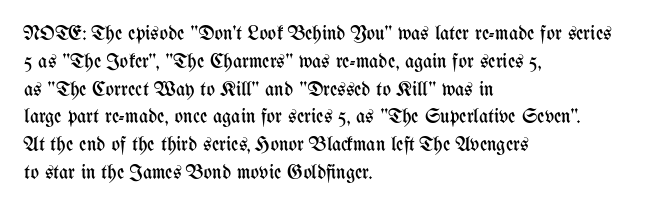
{"italic": "no", "bold": "no", "underline": "no", "align": "left", "line_spacing": "normal", "line_spacing_ratio": 1.39, "letter_spacing": "normal", "letter_spacing_em": 0.0, "glyph_px": 20}
